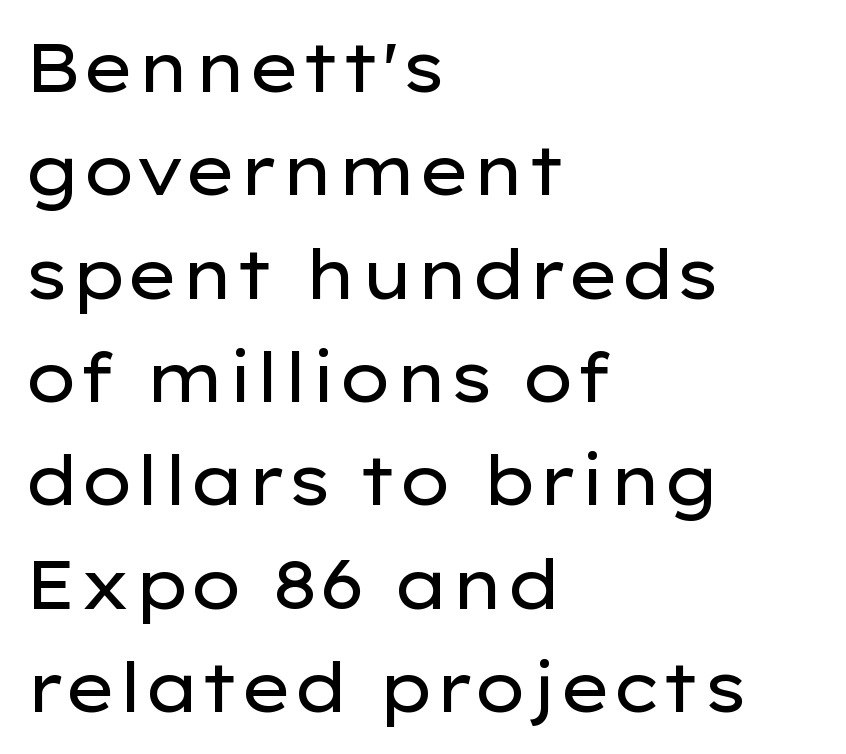
{"serif": "no", "italic": "no", "bold": "no", "weight": "regular", "width": "wide", "stroke_contrast": "low", "x_height": "medium", "monospaced": "no", "underline": "no", "align": "left", "line_spacing": "normal", "line_spacing_ratio": 1.52, "letter_spacing": "normal", "letter_spacing_em": 0.0, "glyph_px": 68}
